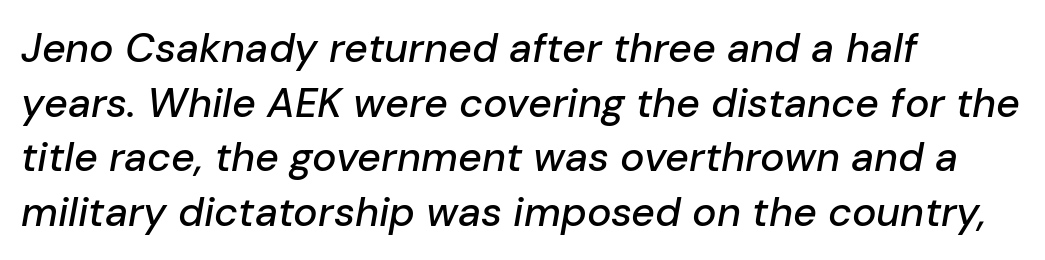
The image shows 41 px text type, italic (leaning right); set left-aligned, normal line spacing (1.33x), normal letter spacing, not underlined; low stroke contrast and a medium x-height.
